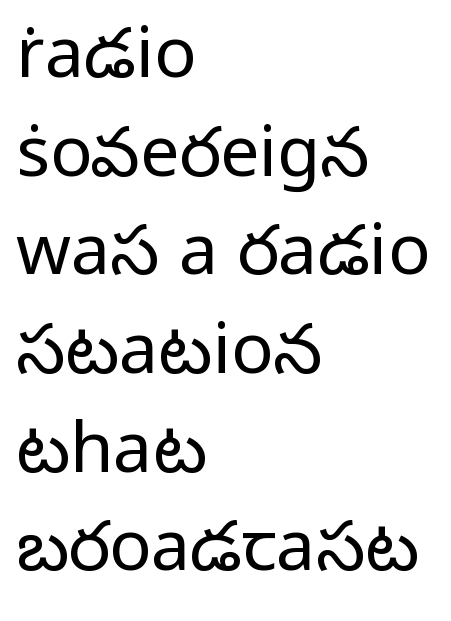
{"serif": "no", "italic": "no", "bold": "no", "weight": "light", "width": "normal", "stroke_contrast": "low", "x_height": "medium", "monospaced": "no", "underline": "no", "align": "left", "line_spacing": "normal", "line_spacing_ratio": 1.41, "letter_spacing": "normal", "letter_spacing_em": 0.0, "glyph_px": 70}
